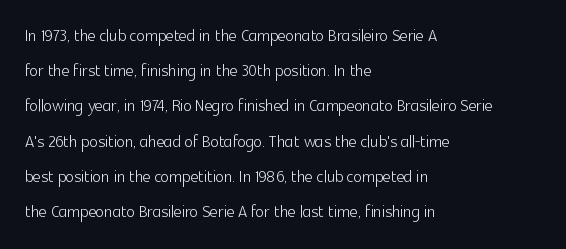
A quiet, ordinary-to-light weight characterises the typeface. Default kerning and tracking; the words read as compact shapes. These lines stack with their left ends in a neat column. The leading is moderate, giving the passage an even texture.
